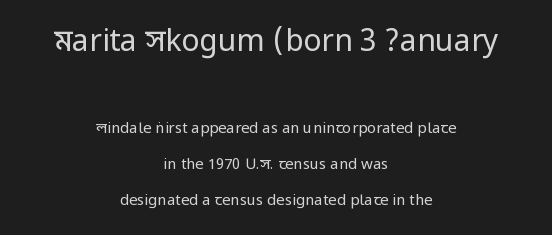
The font's upright variant was chosen for this text. Is there much room between lines? Yes — plenty of vertical air separates them. Between one letter and the next there's only the usual sliver of space. Type size steps down from the first block to the second. Both edges are ragged and mirror each other, which tells us the setting is centered.
